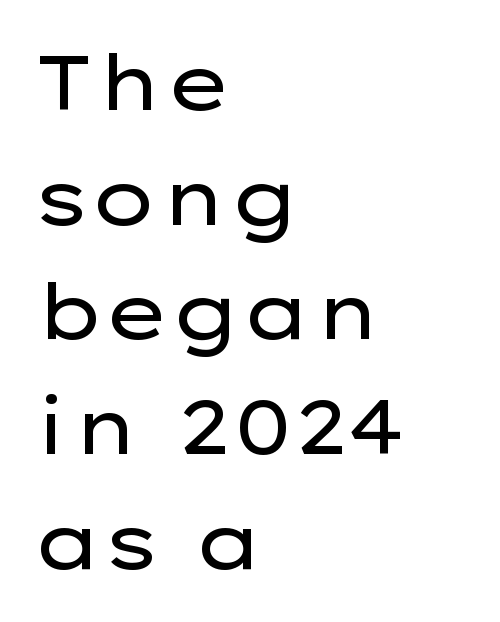
The gaps between neighbouring characters are ordinary and unremarkable. You can tell it's not italic because the verticals are truly vertical. The lines in this sample share a left origin and differ only in where they stop. The letters carry no serifs — their stems end cleanly without finishing strokes.
